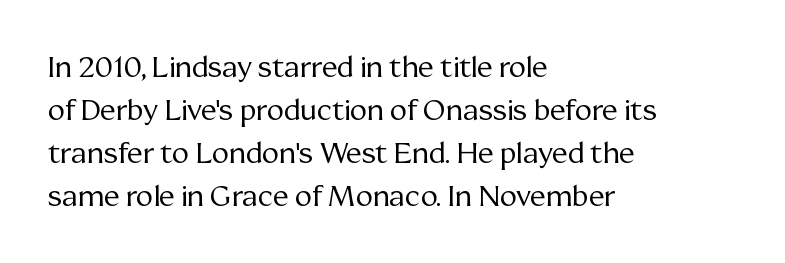
Q: Is the text bold? A: No.
Q: Is the text italic (slanted)? A: No, it is upright.
Q: Is the typeface a serif or a sans-serif typeface? A: Serif.
Q: Is the text underlined? A: No.
Q: How is the paragraph aligned? A: Left-aligned.
Q: Is the spacing between letters normal or unusually wide? A: Normal.
Q: Is the spacing between lines tight, normal or loose? A: Normal.
Q: Width (condensed, normal, or wide)? A: Normal.
Q: Stroke contrast? A: Medium.
Q: x-height? A: Medium.
Q: Monospaced? A: No.
